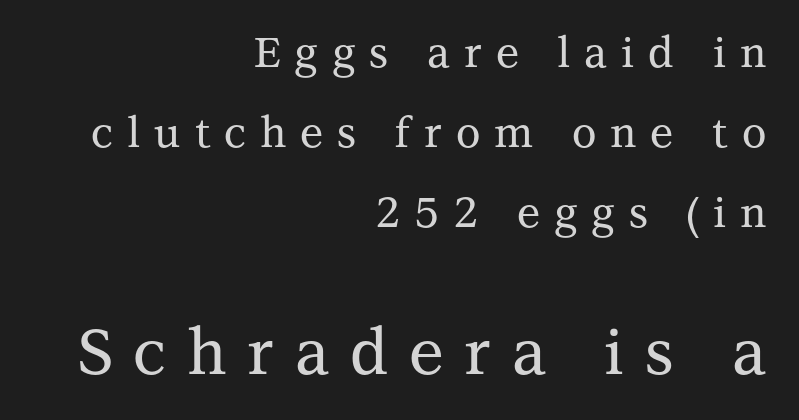
The image shows 63 px serif type, upright; set right-aligned, loose line spacing (1.9x), unusually wide letter spacing (+0.33 em), not underlined; the second (bottom) block is 1.5x larger; medium stroke contrast and a medium x-height.
